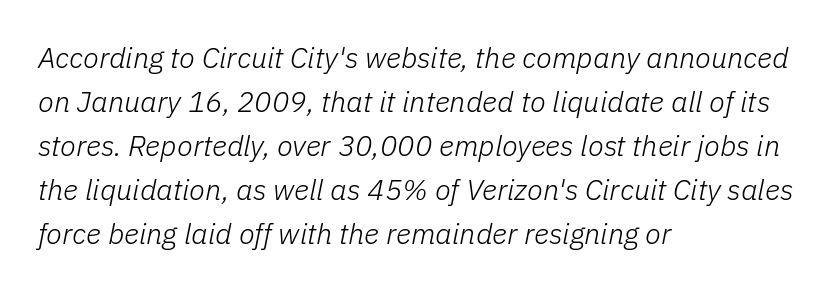
Compared with a typical body face, this is equally light or lighter still. The words here are not underlined. Do the characters align in a grid? No, the font is proportional. Every row of glyphs begins at an identical x-position on the left. Successive baselines arrive at the customary interval. Rendered with sloped, italic letterforms.
